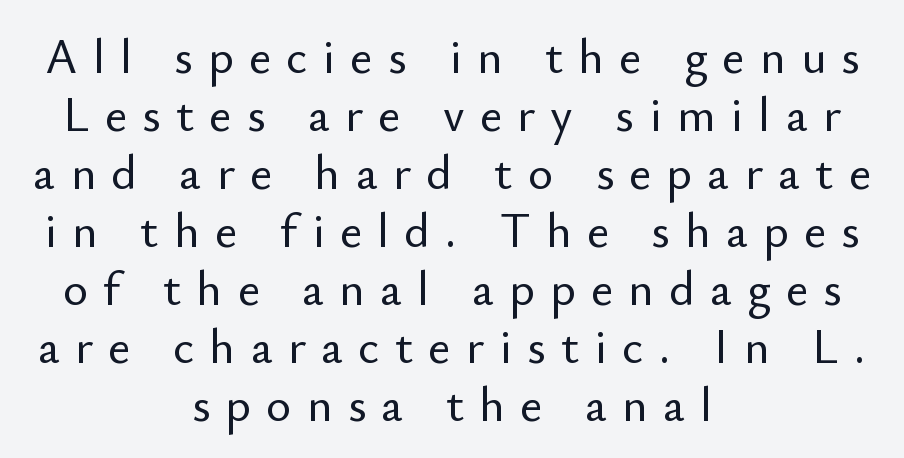
Do the characters align in a grid? No, the font is proportional. The typesetter chose a symmetrical, centered arrangement here. This rendering employs a face without finishing strokes, i.e., a sans-serif. The lettering stays uniformly vertical, giving the passage a roman look. Has an underline been added? It has not.
